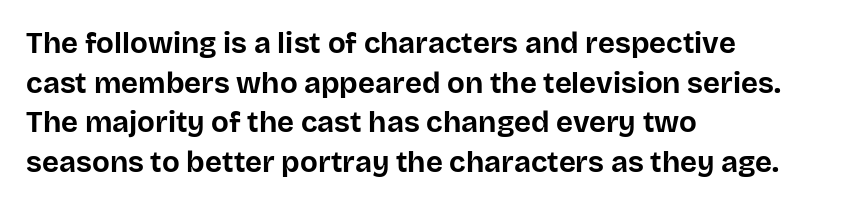
{"serif": "no", "italic": "no", "bold": "yes", "weight": "bold", "width": "normal", "stroke_contrast": "low", "x_height": "large", "monospaced": "no", "underline": "no", "align": "left", "line_spacing": "normal", "line_spacing_ratio": 1.37, "letter_spacing": "normal", "letter_spacing_em": 0.0, "glyph_px": 29}
